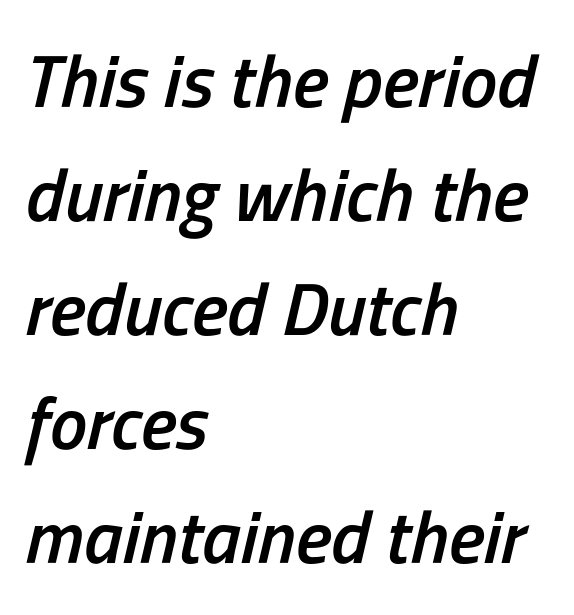
Is there much room between lines? A standard amount, neither cramped nor airy. A clean baseline with only descenders dipping below it. This is moderately heavy type, rendered in semibold. Italic: yes, the glyphs are oblique. Think of a printed novel: that variable character pitch is what you see here. The paragraph shown leans on its left margin.
